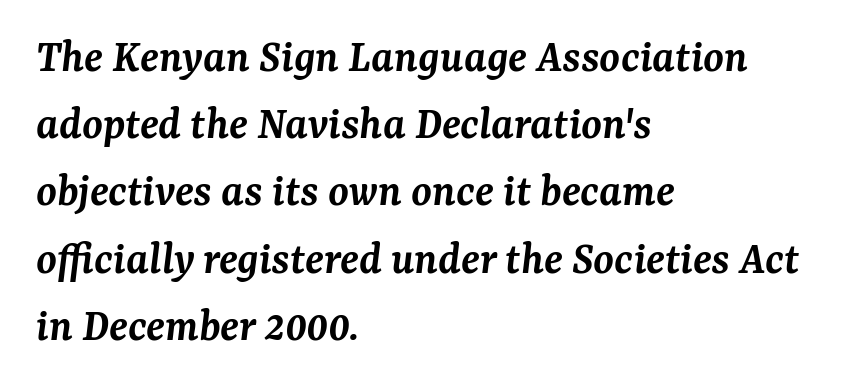
{"serif": "yes", "italic": "yes", "lean": "right", "slant_degrees": 7, "bold": "semi", "weight": "semibold", "width": "normal", "stroke_contrast": "medium", "x_height": "medium", "monospaced": "no", "underline": "no", "align": "left", "line_spacing": "normal", "line_spacing_ratio": 1.43, "letter_spacing": "normal", "letter_spacing_em": 0.0, "glyph_px": 47}
